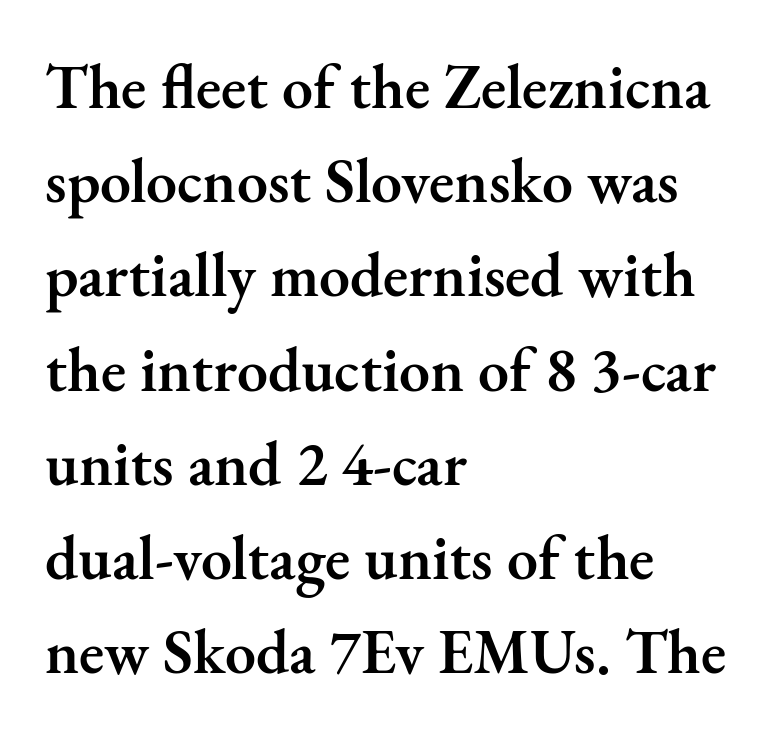
The image shows 62 px semibold serif type, upright; set left-aligned, normal line spacing (1.52x), normal letter spacing, not underlined; medium stroke contrast and a small x-height.
